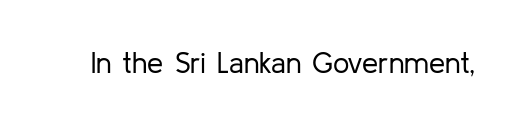
The image shows 29 px regular-weight sans-serif type, upright; set normal letter spacing, not underlined; low stroke contrast and a medium x-height.
